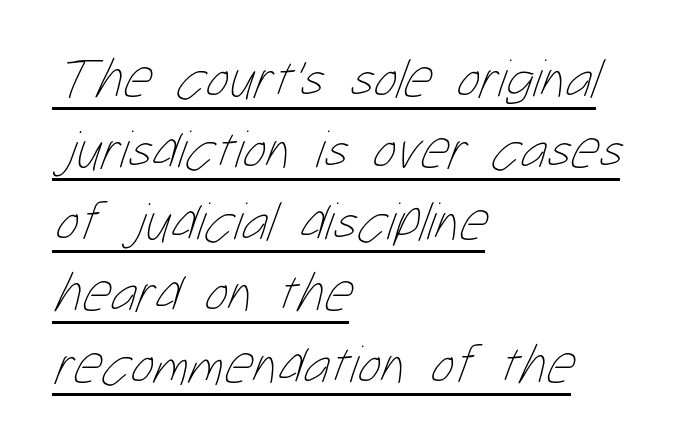
Each letter keeps its own natural width here, so spacing adapts to shape. The face used here is rendered with its standard letterfit. Beneath each row of characters lies a ruled line. No heavy texture on the line: the type isn't bold.
